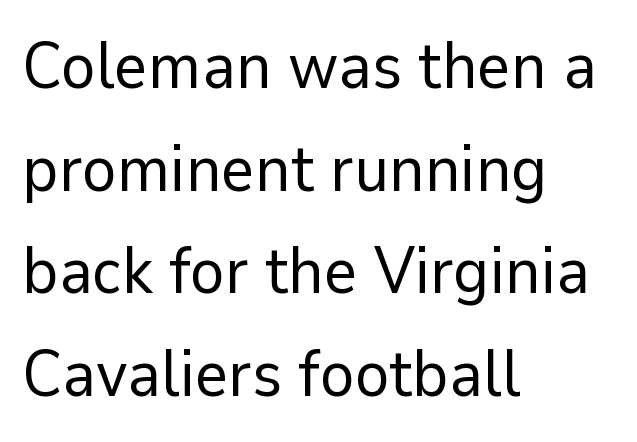
Q: Is the text bold? A: No.
Q: Is the text italic (slanted)? A: No, it is upright.
Q: Is the typeface a serif or a sans-serif typeface? A: Sans-serif.
Q: Is the text underlined? A: No.
Q: How is the paragraph aligned? A: Left-aligned.
Q: Is the spacing between letters normal or unusually wide? A: Normal.
Q: Is the spacing between lines tight, normal or loose? A: Normal.
Q: Width (condensed, normal, or wide)? A: Normal.
Q: Stroke contrast? A: Low.
Q: x-height? A: Medium.
Q: Monospaced? A: No.
